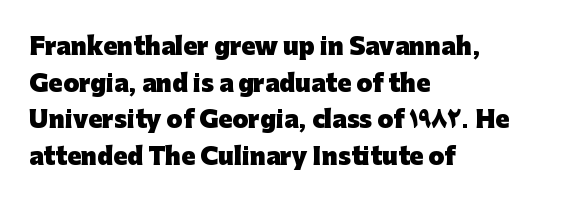
{"italic": "no", "bold": "yes", "underline": "no", "align": "left", "line_spacing": "normal", "line_spacing_ratio": 1.59, "letter_spacing": "normal", "letter_spacing_em": 0.0, "glyph_px": 23}
